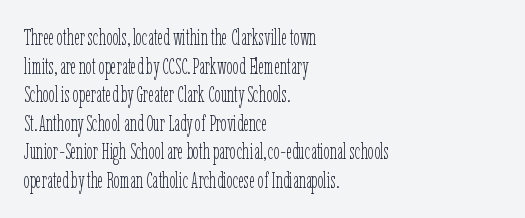
Q: Is the text bold? A: No.
Q: Is the text italic (slanted)? A: No, it is upright.
Q: Is the text underlined? A: No.
Q: How is the paragraph aligned? A: Left-aligned.
Q: Is the spacing between letters normal or unusually wide? A: Normal.
Q: Is the spacing between lines tight, normal or loose? A: Normal.
